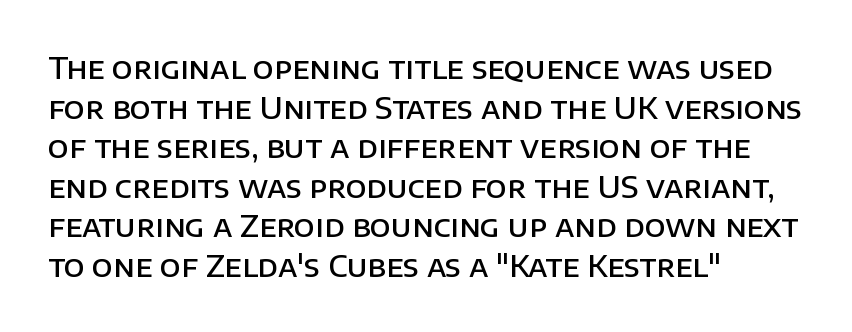
{"serif": "no", "italic": "no", "bold": "semi", "weight": "semibold", "width": "normal", "stroke_contrast": "low", "x_height": "large", "monospaced": "no", "underline": "no", "align": "left", "line_spacing": "normal", "line_spacing_ratio": 1.32, "letter_spacing": "normal", "letter_spacing_em": 0.0, "glyph_px": 30}
